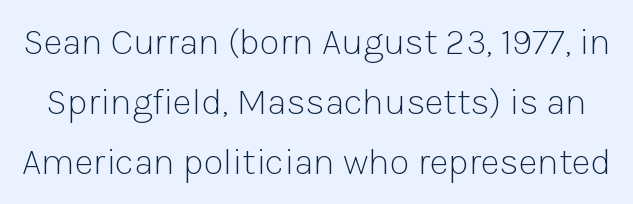
Observe the ordinary spacing: letters are neighbours, not strangers. The characters display no serif detailing; their extremities are plain. If you measured baseline to baseline, you'd find a middling distance. The strokes are not fattened; the text isn't bold. The letters advance in unequal steps, a hallmark of proportional type. The typography opts for an upright posture over an oblique one.
